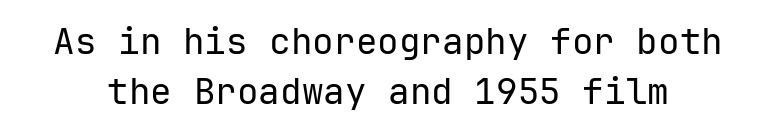
Baseline-to-baseline distance is the conventional proportion of letter height. The font is comparable to plain body text, perhaps lighter. You could count columns in this text — the font is strictly monospaced. Quick note: not italic, upright. The type is set solid horizontally, with unmodified tracking. I'd call this a sans setting — the letters go barefoot.
